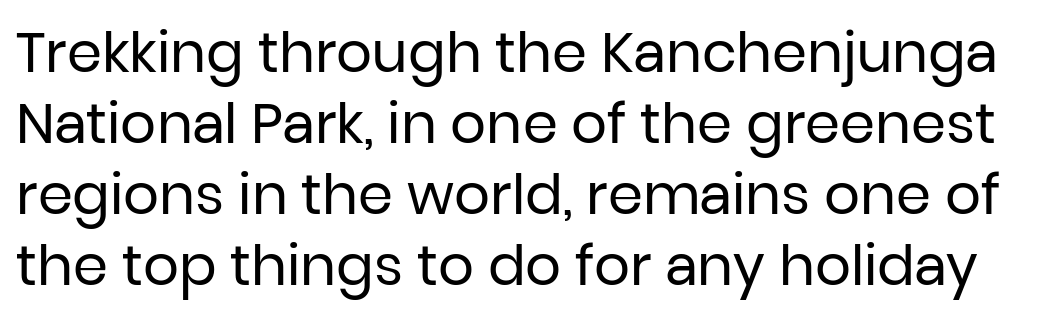
Q: Is the text bold? A: No.
Q: Is the text italic (slanted)? A: No, it is upright.
Q: Is the typeface a serif or a sans-serif typeface? A: Sans-serif.
Q: Is the text underlined? A: No.
Q: Is the spacing between letters normal or unusually wide? A: Normal.
Q: Is the spacing between lines tight, normal or loose? A: Normal.
Q: Width (condensed, normal, or wide)? A: Normal.
Q: Stroke contrast? A: Low.
Q: x-height? A: Medium.
Q: Monospaced? A: No.
